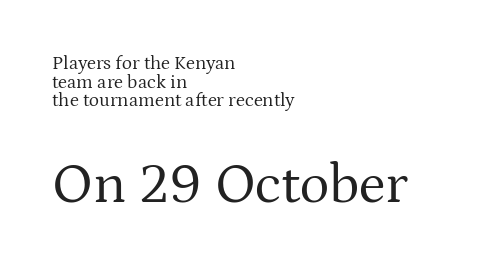
Q: Is the text bold? A: No.
Q: Is the text italic (slanted)? A: No, it is upright.
Q: Is the typeface a serif or a sans-serif typeface? A: Serif.
Q: Is the text underlined? A: No.
Q: How is the paragraph aligned? A: Left-aligned.
Q: Is the spacing between letters normal or unusually wide? A: Normal.
Q: Is the spacing between lines tight, normal or loose? A: Tight.
Q: Which block of text is set in a larger size, the first (top) or the second (bottom)? A: The second (bottom) one.
Q: Width (condensed, normal, or wide)? A: Normal.
Q: Stroke contrast? A: Medium.
Q: x-height? A: Medium.
Q: Monospaced? A: No.
